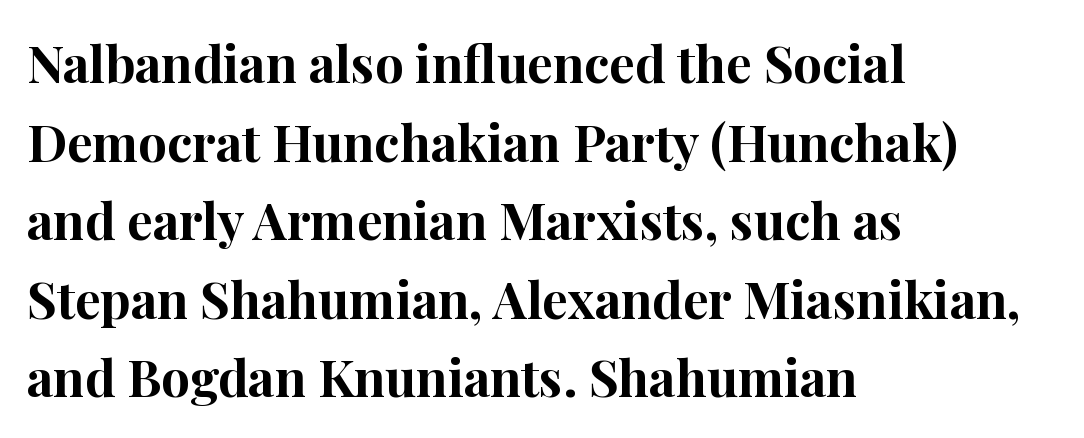
This rendering employs a face with finishing strokes, i.e., a serif. Letters rest on an invisible, unmarked baseline. Visually the block forms a straight wall on the left and a jagged coastline on the right. The passage shown has conventional tracking throughout.
